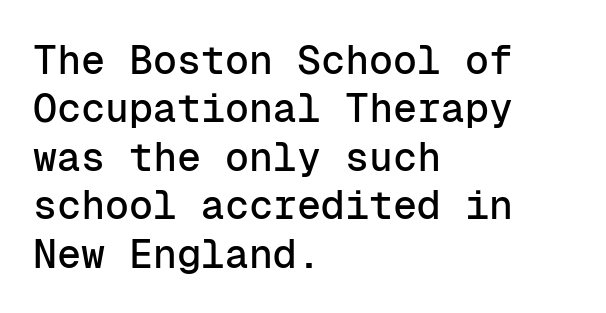
Q: Is the text italic (slanted)? A: No, it is upright.
Q: Is the typeface a serif or a sans-serif typeface? A: Sans-serif.
Q: Is the text underlined? A: No.
Q: How is the paragraph aligned? A: Left-aligned.
Q: Is the spacing between letters normal or unusually wide? A: Normal.
Q: Width (condensed, normal, or wide)? A: Normal.
Q: Stroke contrast? A: Low.
Q: x-height? A: Medium.
Q: Monospaced? A: Yes.
